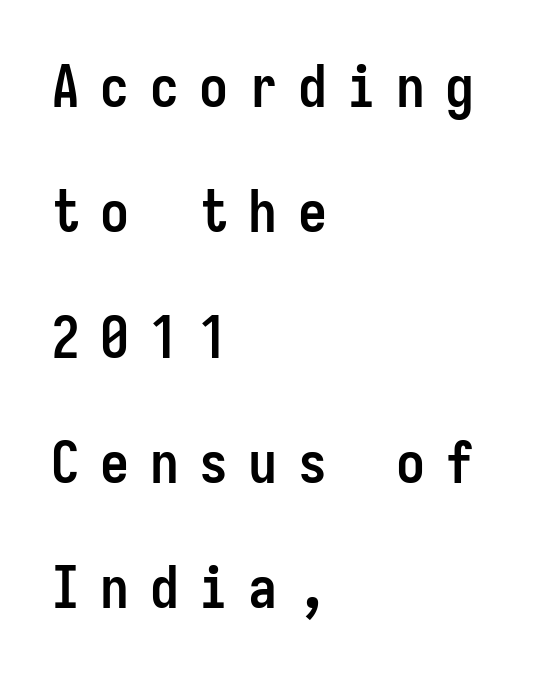
{"serif": "no", "italic": "no", "bold": "yes", "weight": "semibold", "width": "condensed", "stroke_contrast": "low", "x_height": "medium", "monospaced": "yes", "underline": "no", "align": "left", "line_spacing": "loose", "line_spacing_ratio": 2.16, "letter_spacing": "wide", "letter_spacing_em": 0.35, "glyph_px": 58}
